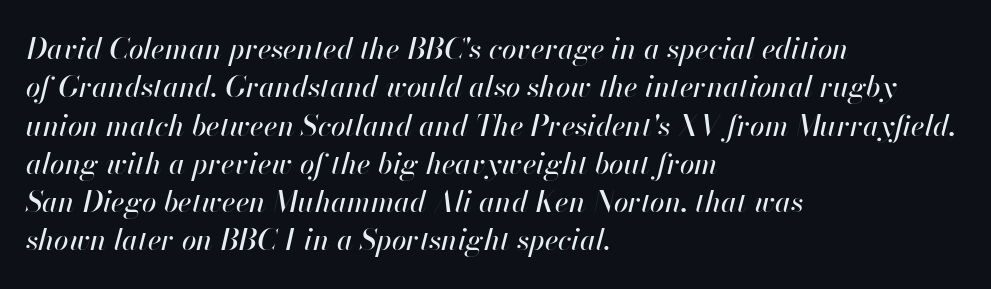
Q: Is the text italic (slanted)? A: Yes, it leans right by about 13 degrees.
Q: Is the text underlined? A: No.
Q: How is the paragraph aligned? A: Left-aligned.
Q: Is the spacing between letters normal or unusually wide? A: Normal.
Q: Is the spacing between lines tight, normal or loose? A: Normal.
Q: Width (condensed, normal, or wide)? A: Normal.
Q: Stroke contrast? A: High.
Q: x-height? A: Small.
Q: Monospaced? A: No.
